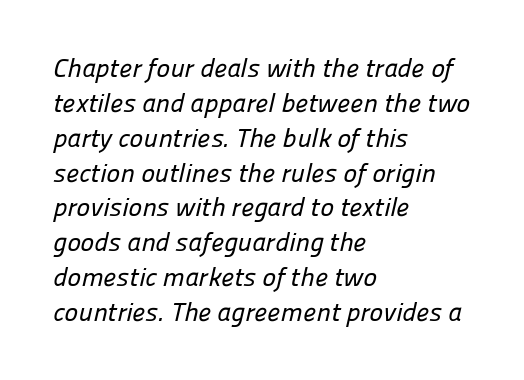
Glance below the letters and you will spot only blank space. A typesetter would call this leading conventional body-copy spacing. Nothing unusual about the tracking: characters are spaced as the font intends. The text block is weighted toward the left margin, trailing off unevenly rightward.
